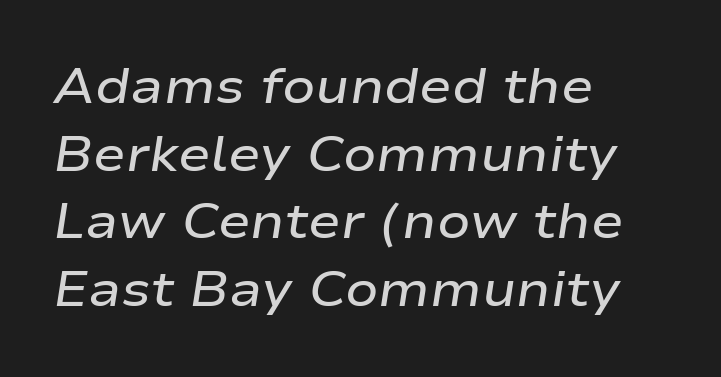
{"italic": "yes", "lean": "right", "slant_degrees": 9, "bold": "semi", "weight": "semibold", "width": "wide", "stroke_contrast": "low", "x_height": "medium", "monospaced": "no", "underline": "no", "align": "left", "line_spacing": "normal", "line_spacing_ratio": 1.38, "letter_spacing": "normal", "letter_spacing_em": 0.0, "glyph_px": 49}
